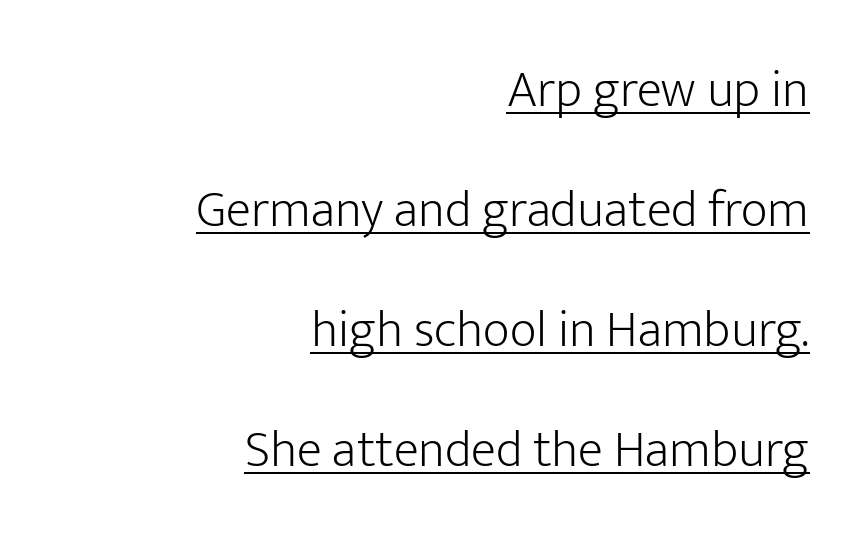
Notice how the stems are strictly vertical — no italics here. Honestly, the rows look like they've been pulled way apart. A typesetter would call this proportional, since set widths differ per character. The rendering uses the underline text-decoration. Caption: multi-line text, flush right, ragged left.
